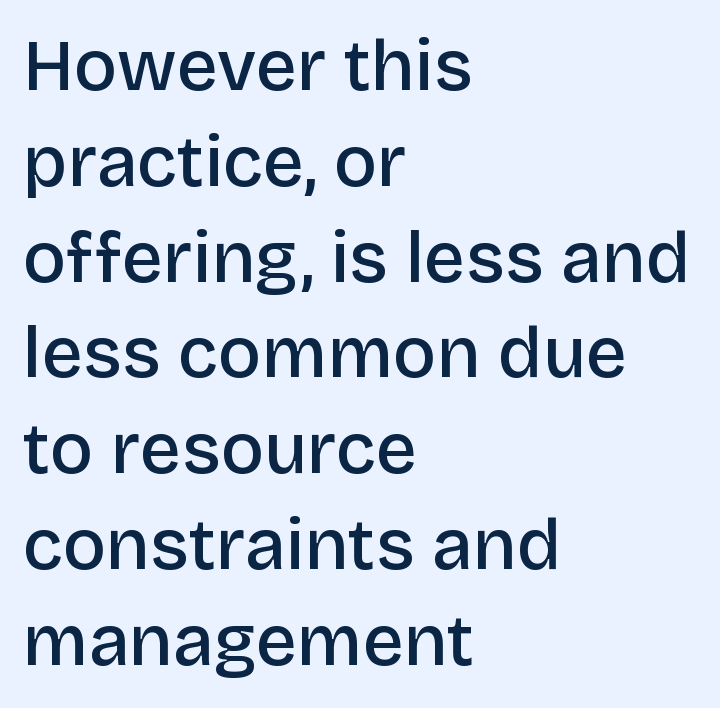
Q: Is the text bold? A: Semi-bold.
Q: Is the text italic (slanted)? A: No, it is upright.
Q: Is the typeface a serif or a sans-serif typeface? A: Sans-serif.
Q: Is the text underlined? A: No.
Q: How is the paragraph aligned? A: Left-aligned.
Q: Is the spacing between letters normal or unusually wide? A: Normal.
Q: Is the spacing between lines tight, normal or loose? A: Normal.
Q: Width (condensed, normal, or wide)? A: Normal.
Q: Stroke contrast? A: Low.
Q: x-height? A: Large.
Q: Monospaced? A: No.
